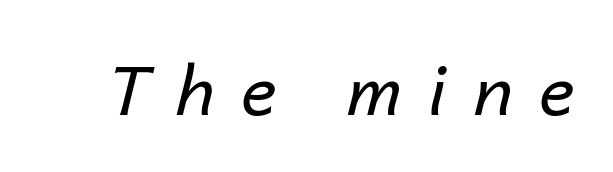
Vertical stems look standard width or narrower in stroke. This is oblique type, the kind used for emphasis or titles. Caption: expanded tracking, letters set apart. Type without underlining.
